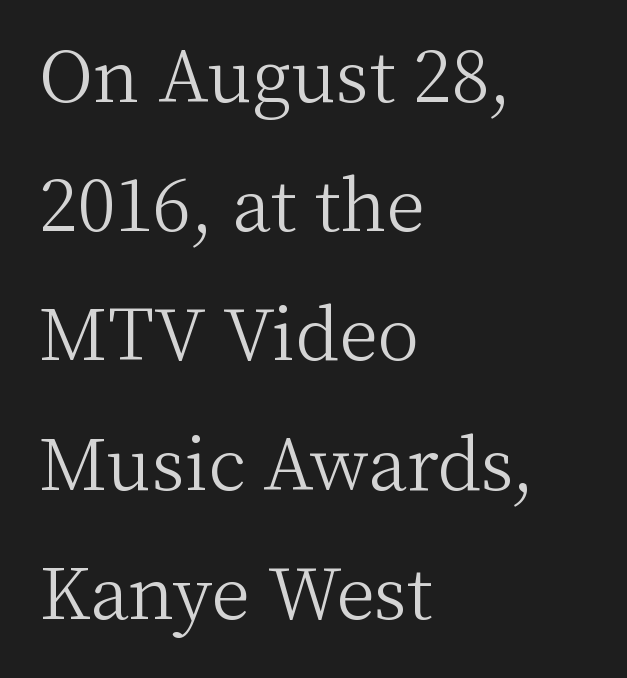
{"serif": "yes", "italic": "no", "bold": "no", "weight": "light", "width": "normal", "stroke_contrast": "medium", "x_height": "medium", "monospaced": "no", "underline": "no", "align": "left", "line_spacing_ratio": 1.82, "letter_spacing": "normal", "letter_spacing_em": 0.0, "glyph_px": 71}
